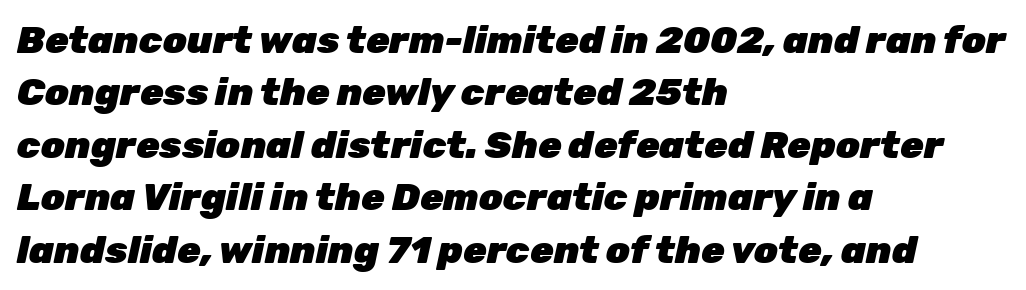
The image shows 38 px heavy type, italic (leaning right); set left-aligned, normal line spacing (1.38x), normal letter spacing, not underlined; low stroke contrast and a medium x-height.
